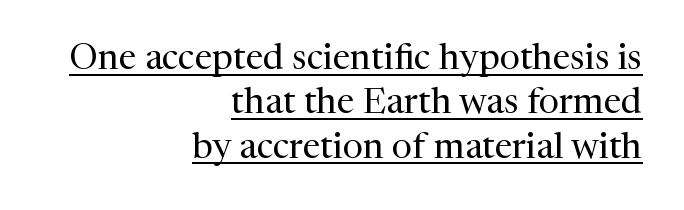
{"serif": "yes", "italic": "no", "bold": "no", "weight": "regular", "width": "normal", "stroke_contrast": "medium", "x_height": "medium", "monospaced": "no", "underline": "yes", "align": "right", "line_spacing_ratio": 1.23, "letter_spacing": "normal", "letter_spacing_em": 0.0, "glyph_px": 36}
